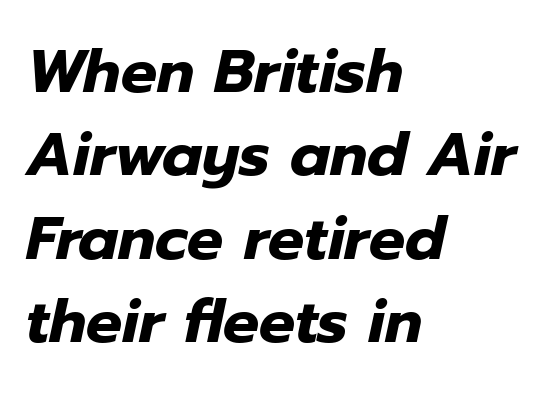
The image shows 60 px heavy type, italic (leaning right); set left-aligned, normal line spacing (1.39x), normal letter spacing, not underlined; low stroke contrast and a medium x-height.
